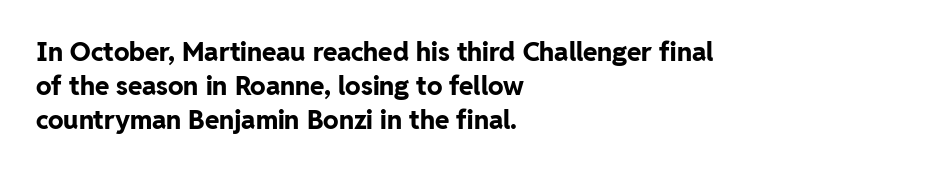
The image shows 26 px bold type, upright; set left-aligned, normal line spacing (1.3x), normal letter spacing, not underlined.
